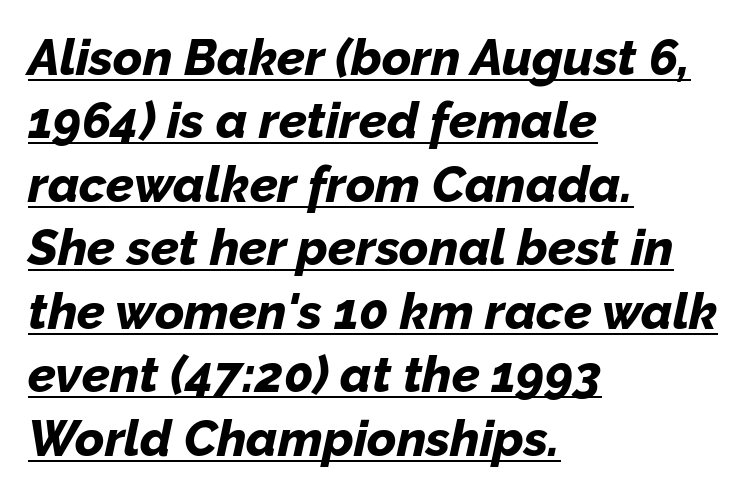
{"italic": "yes", "lean": "right", "slant_degrees": 12, "bold": "yes", "weight": "bold", "width": "normal", "stroke_contrast": "low", "x_height": "medium", "monospaced": "no", "underline": "yes", "align": "left", "line_spacing": "normal", "line_spacing_ratio": 1.27, "letter_spacing": "normal", "letter_spacing_em": 0.0, "glyph_px": 50}
